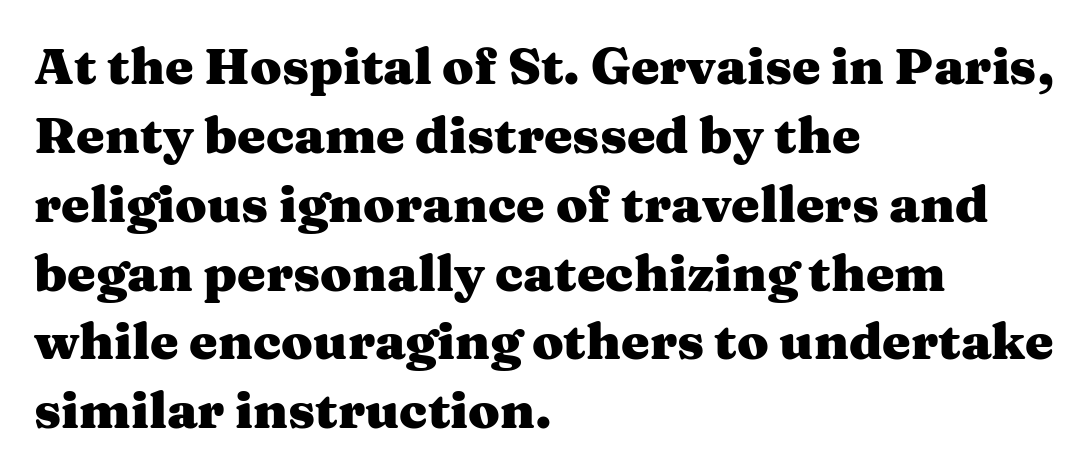
Q: Is the text bold? A: Yes.
Q: Is the text italic (slanted)? A: No, it is upright.
Q: Is the typeface a serif or a sans-serif typeface? A: Serif.
Q: Is the text underlined? A: No.
Q: How is the paragraph aligned? A: Left-aligned.
Q: Is the spacing between letters normal or unusually wide? A: Normal.
Q: Is the spacing between lines tight, normal or loose? A: Normal.
Q: Width (condensed, normal, or wide)? A: Wide.
Q: Stroke contrast? A: Medium.
Q: x-height? A: Medium.
Q: Monospaced? A: No.
